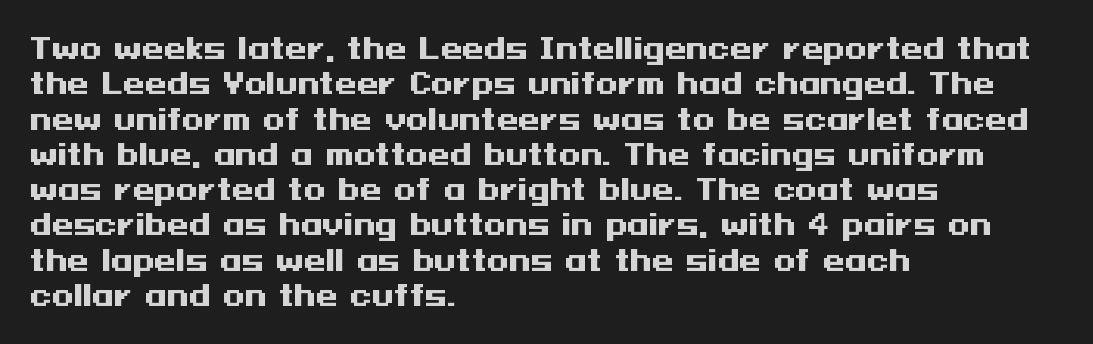
Q: Is the text bold? A: Yes.
Q: Is the text italic (slanted)? A: No, it is upright.
Q: Is the typeface a serif or a sans-serif typeface? A: Sans-serif.
Q: Is the text underlined? A: No.
Q: How is the paragraph aligned? A: Left-aligned.
Q: Is the spacing between letters normal or unusually wide? A: Normal.
Q: Is the spacing between lines tight, normal or loose? A: Normal.
Q: Width (condensed, normal, or wide)? A: Wide.
Q: Stroke contrast? A: Medium.
Q: x-height? A: Medium.
